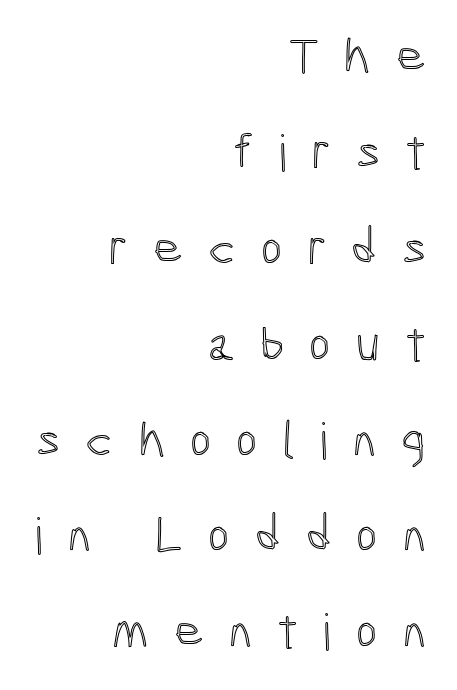
Character widths vary here, with narrow letters taking less room than wide ones. Layout note: lines flush right. The tracking reads as deliberately expanded to a designer's eye. The letters stand upright; this is a roman face. Descenders hang freely into open space.
